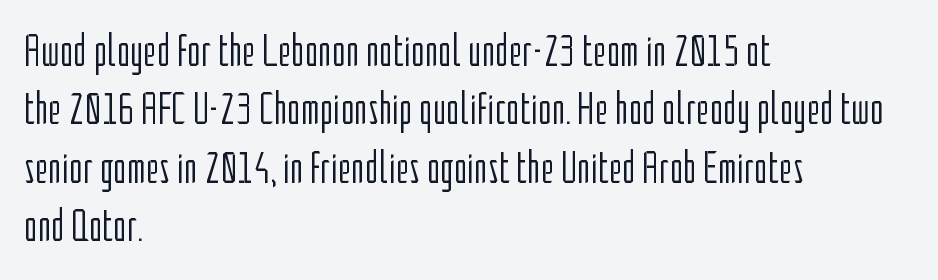
{"serif": "no", "italic": "no", "bold": "no", "weight": "light", "width": "condensed", "stroke_contrast": "low", "x_height": "medium", "monospaced": "no", "underline": "no", "align": "left", "line_spacing": "normal", "line_spacing_ratio": 1.27, "letter_spacing": "normal", "letter_spacing_em": 0.0, "glyph_px": 46}
